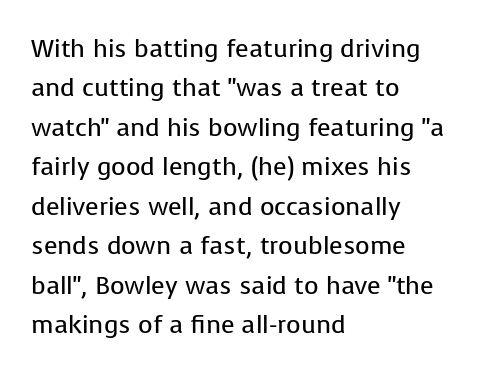
This block has exactly the height ordinary leading produces. Heft: none added — not bold. The face used here is rendered with its standard letterfit. Horizontally, the lines are justified to the leading edge only.
